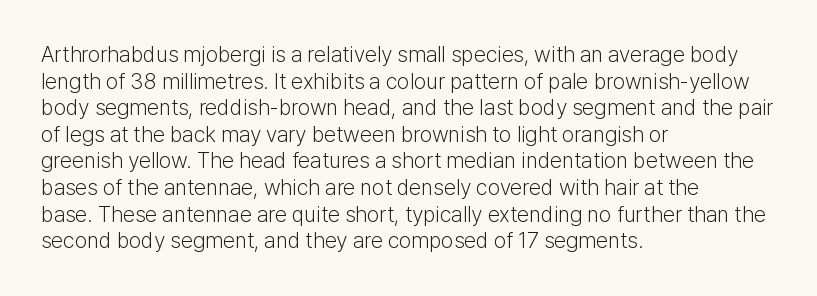
Q: Is the text bold? A: No.
Q: Is the text italic (slanted)? A: No, it is upright.
Q: Is the text underlined? A: No.
Q: How is the paragraph aligned? A: Left-aligned.
Q: Is the spacing between letters normal or unusually wide? A: Normal.
